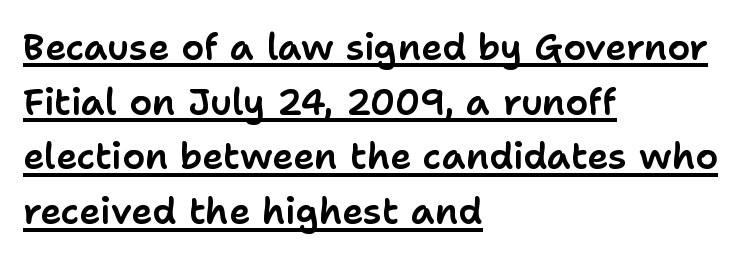
These lines were composed using upright roman letters. A baseline rule has been typeset under these characters. Unlike a traditional serif, this face leaves its strokes unadorned. This sample has the flowing, uneven cadence of proportional lettering. Short note: letters normally spaced. Line beginnings align vertically; line endings do not.
